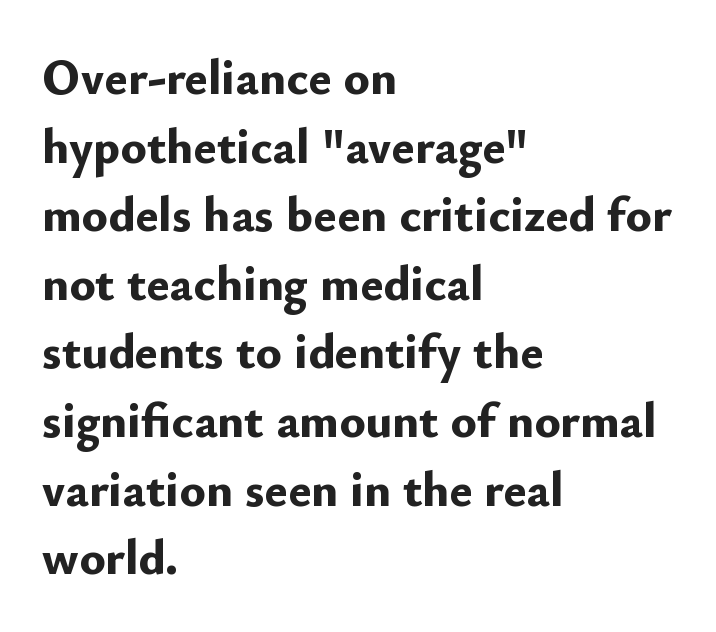
Q: Is the text bold? A: Yes.
Q: Is the text italic (slanted)? A: No, it is upright.
Q: Is the typeface a serif or a sans-serif typeface? A: Sans-serif.
Q: Is the text underlined? A: No.
Q: How is the paragraph aligned? A: Left-aligned.
Q: Is the spacing between letters normal or unusually wide? A: Normal.
Q: Is the spacing between lines tight, normal or loose? A: Normal.
Q: Width (condensed, normal, or wide)? A: Normal.
Q: Stroke contrast? A: Low.
Q: x-height? A: Small.
Q: Monospaced? A: No.
